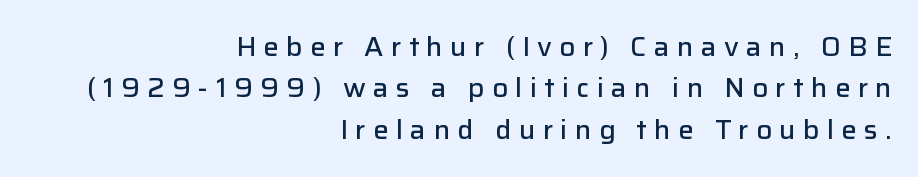
The letters stand straight up with perfectly vertical stems. Observe the wide spacing: letters keep a clear distance from each other. Regarding leading, the lines here are spaced in the standard way. Semibold letterforms, between regular and bold. In CSS terms this would be text-align: right.
